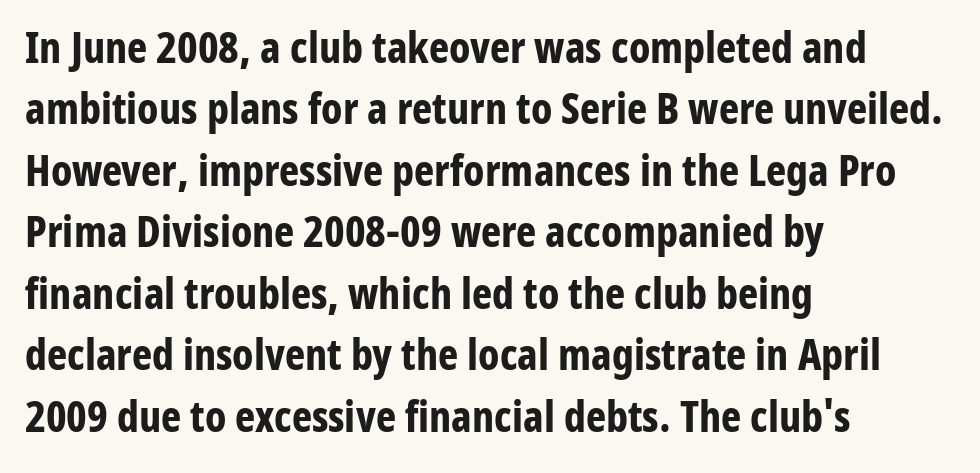
The image shows 43 px bold, condensed sans-serif type, upright; set left-aligned, normal line spacing (1.43x), normal letter spacing, not underlined; low stroke contrast and a medium x-height.
